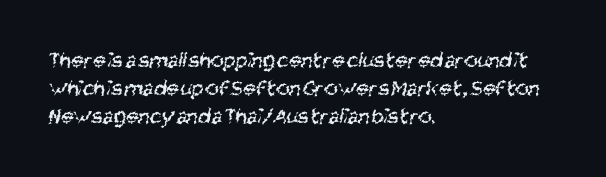
Q: Is the text bold? A: No.
Q: Is the text underlined? A: No.
Q: How is the paragraph aligned? A: Left-aligned.
Q: Is the spacing between letters normal or unusually wide? A: Normal.
